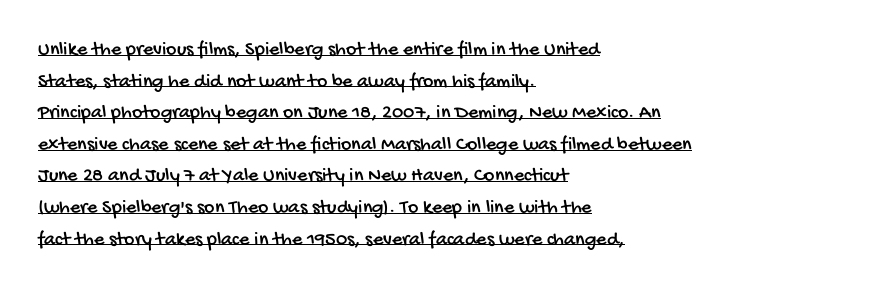
Regarding leading, the lines here are spaced in the standard way. What decoration does the sample have? An underline. The paragraph has a hard left edge and a soft right edge. Each word holds together tightly as a unit, with standard inter-letter gaps.
